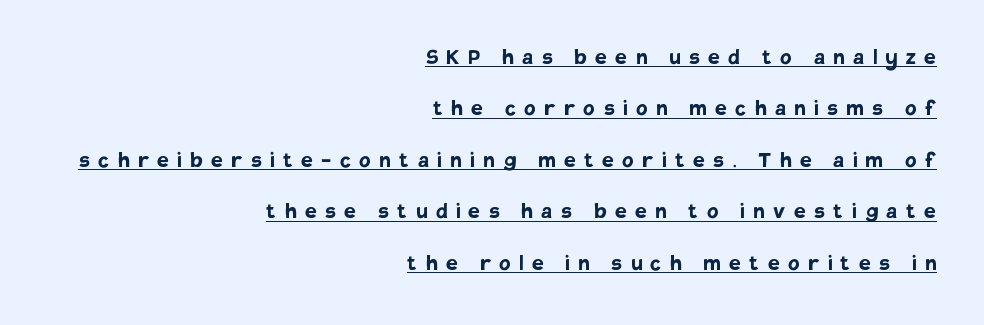
The sample's only ornament is a line tracing under the words. This is the regular roman posture of the typeface. Compared with a flush-left layout, this one pins lines to the opposite, right side. The sample has been set heavy, in full bold.
